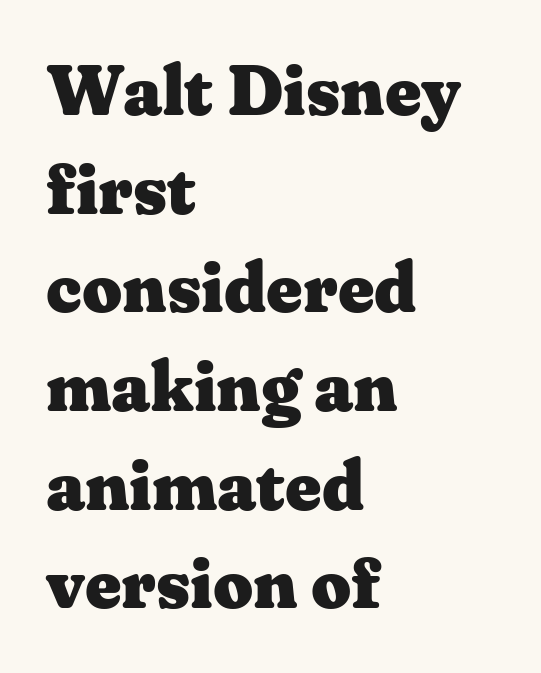
{"serif": "yes", "italic": "no", "bold": "yes", "weight": "heavy", "width": "wide", "stroke_contrast": "medium", "x_height": "medium", "monospaced": "no", "underline": "no", "align": "left", "line_spacing": "normal", "line_spacing_ratio": 1.41, "letter_spacing": "normal", "letter_spacing_em": 0.0, "glyph_px": 70}
